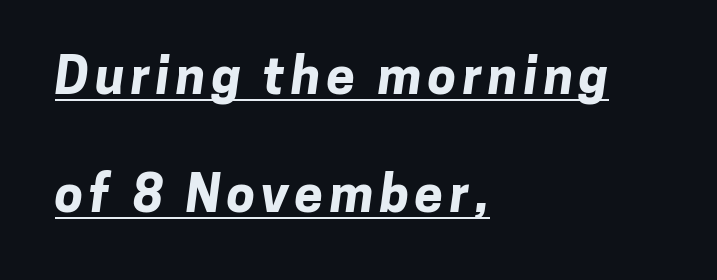
{"serif": "no", "bold": "yes", "weight": "bold", "width": "normal", "stroke_contrast": "low", "x_height": "medium", "monospaced": "no", "underline": "yes", "align": "left", "line_spacing": "loose", "line_spacing_ratio": 2.31, "glyph_px": 51}
